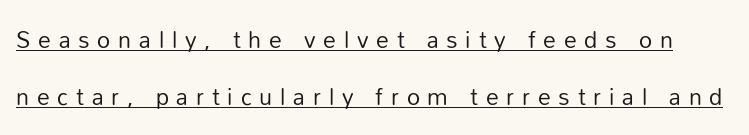
The typesetting does not lean heavy: it is not bold. Students, note that the glyphs here are deliberately spaced far apart. Posture: vertical. Quick note: interline space is abundant.
